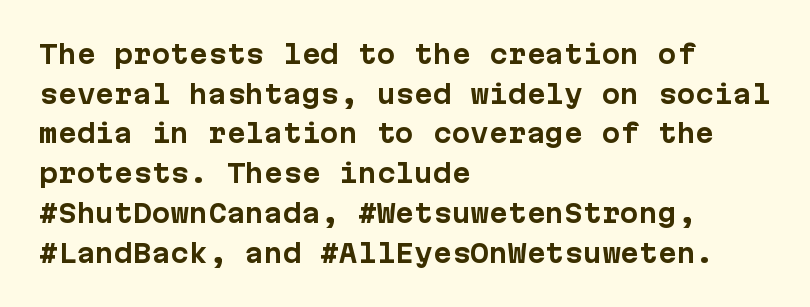
The words here are not underlined. Glyph-to-glyph distance matches everyday printed text. The rows are spaced the way most documents space them. The lettering holds an erect, upright posture throughout. Heavy-handed strokes throughout: this text is bold. Which margin do the lines hug? The left one — the right edge is uneven.
